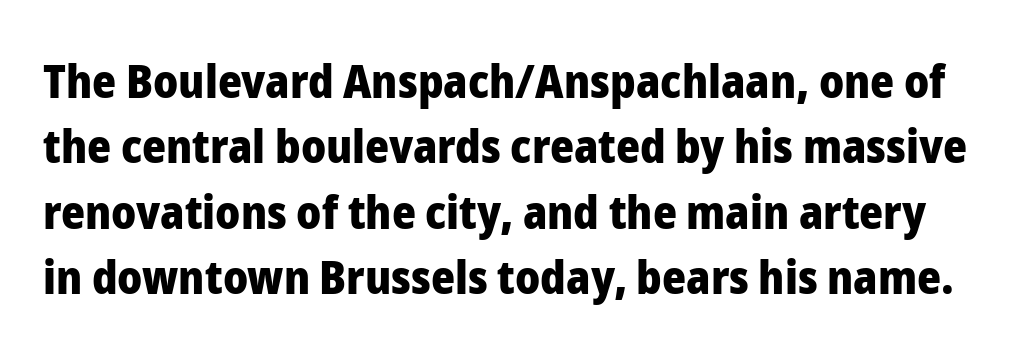
Q: Is the text bold? A: Yes.
Q: Is the text italic (slanted)? A: No, it is upright.
Q: Is the typeface a serif or a sans-serif typeface? A: Sans-serif.
Q: Is the text underlined? A: No.
Q: Is the spacing between letters normal or unusually wide? A: Normal.
Q: Is the spacing between lines tight, normal or loose? A: Normal.
Q: Width (condensed, normal, or wide)? A: Normal.
Q: Stroke contrast? A: Low.
Q: x-height? A: Medium.
Q: Monospaced? A: No.
